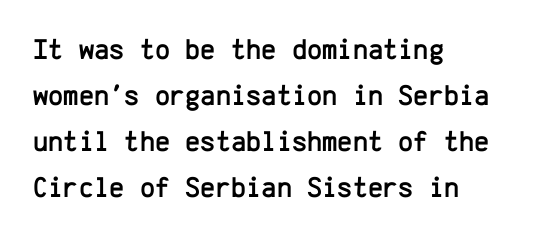
Every row of glyphs begins at an identical x-position on the left. Fixed-width glyphs throughout — classic coding-font behaviour. Posture: vertical. Check where the strokes stop: nothing finishes them off — pure sans. Underlining? Definitely not there. Each new line begins a customary step beneath the previous one.
